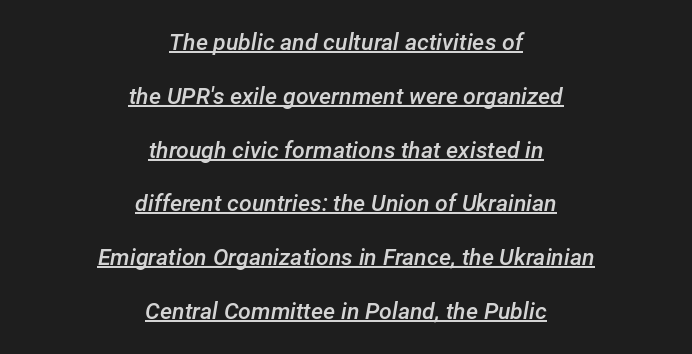
Emphasis is given by a line drawn under the lettering. Quick note: interline space is abundant. The glyphs have the mass of a demibold cut, below bold. Each word holds together tightly as a unit, with standard inter-letter gaps. One-word summary of the alignment: center.
